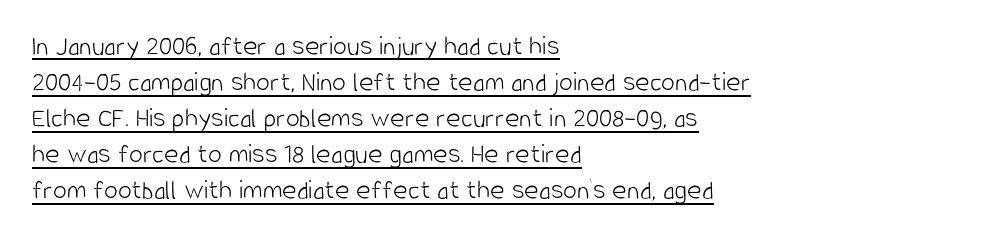
Is the block centered? No — it sits flush against the left margin. Ordinary non-slanted type is in use. The typesetter has applied underlining to the passage shown. A typesetter would call this proportional, since set widths differ per character. The font is comparable to plain body text, perhaps lighter. Vertical spacing — default.
